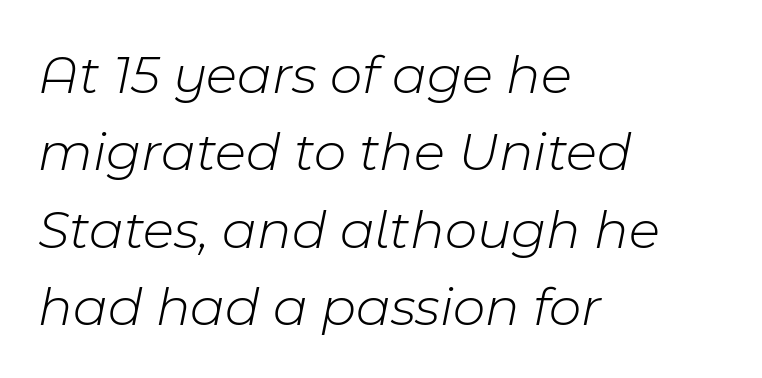
Rendered with sloped, italic letterforms. No heavy texture on the line: the type isn't bold. Is this a fixed-width face? No — the glyphs have proportional, varying widths. This sample is left-justified, so line endings fall wherever the words run out.
